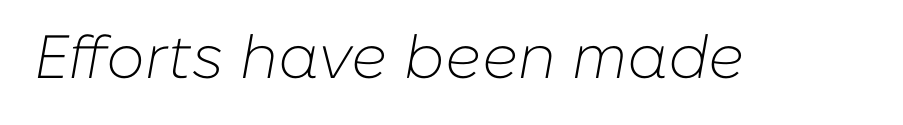
{"italic": "yes", "lean": "right", "slant_degrees": 10, "bold": "no", "weight": "light", "width": "normal", "stroke_contrast": "low", "x_height": "medium", "monospaced": "no", "underline": "no", "letter_spacing": "normal", "letter_spacing_em": 0.0, "glyph_px": 61}
